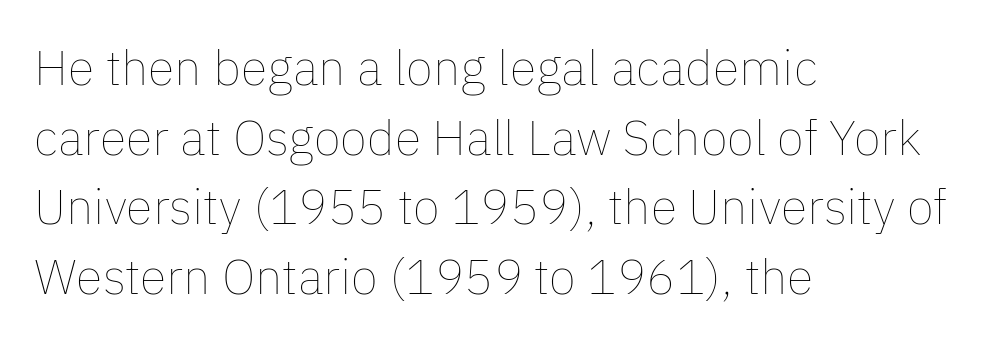
The image shows 49 px thin type, upright; set left-aligned, normal line spacing (1.42x), normal letter spacing, not underlined; low stroke contrast and a medium x-height.
